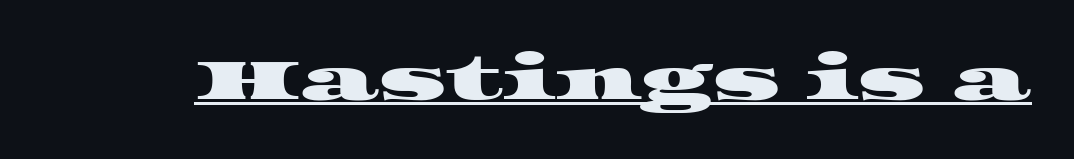
Q: Is the typeface a serif or a sans-serif typeface? A: Serif.
Q: Is the text underlined? A: Yes.
Q: Is the spacing between letters normal or unusually wide? A: Normal.
Q: Width (condensed, normal, or wide)? A: Wide.
Q: Stroke contrast? A: High.
Q: x-height? A: Large.
Q: Monospaced? A: No.
